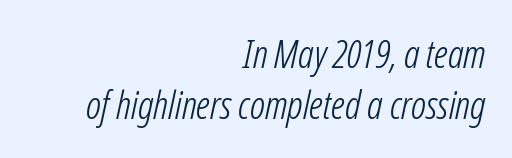
Q: Is the text bold? A: No.
Q: Is the text italic (slanted)? A: Yes, it leans right by about 12 degrees.
Q: Is the text underlined? A: No.
Q: How is the paragraph aligned? A: Right-aligned.
Q: Is the spacing between letters normal or unusually wide? A: Normal.
Q: Is the spacing between lines tight, normal or loose? A: Normal.
Q: Width (condensed, normal, or wide)? A: Condensed.
Q: Stroke contrast? A: Low.
Q: x-height? A: Medium.
Q: Monospaced? A: No.
